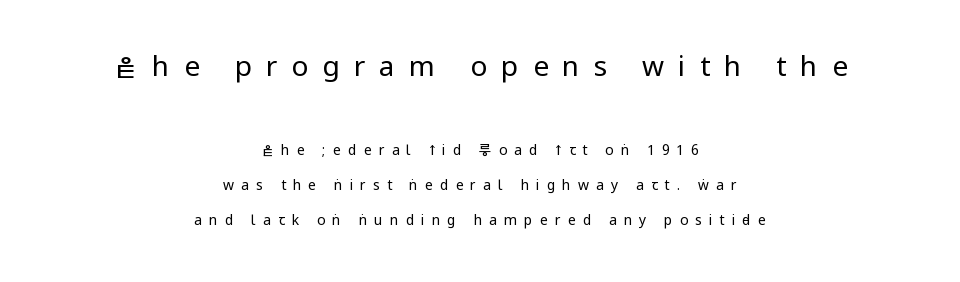
The typeface chosen for these lines omits serifs. Nothing heavy about these letters — not bold at all. You get the large type first, then a drop to smaller type. This rendering features lettering with no underline.
